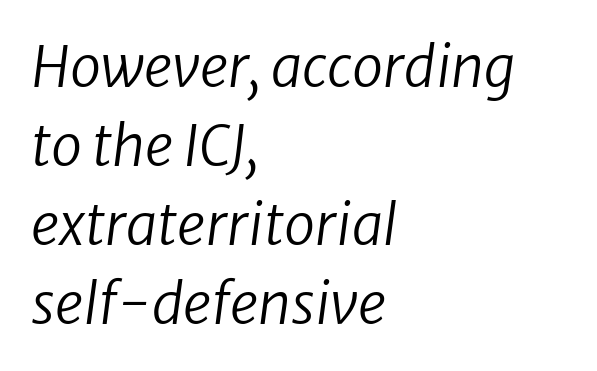
Left-aligned paragraph, ragged on the right. The horizontal fit of the characters is conventional and even. Each new line begins a customary step beneath the previous one. Each letter keeps its own natural width here, so spacing adapts to shape.
